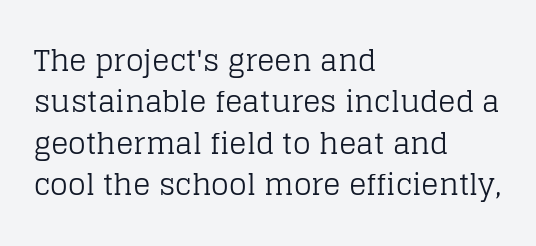
Q: Is the text bold? A: No.
Q: Is the text italic (slanted)? A: No, it is upright.
Q: Is the typeface a serif or a sans-serif typeface? A: Serif.
Q: Is the text underlined? A: No.
Q: How is the paragraph aligned? A: Left-aligned.
Q: Is the spacing between letters normal or unusually wide? A: Normal.
Q: Is the spacing between lines tight, normal or loose? A: Normal.
Q: Width (condensed, normal, or wide)? A: Normal.
Q: Stroke contrast? A: Low.
Q: x-height? A: Large.
Q: Monospaced? A: No.
